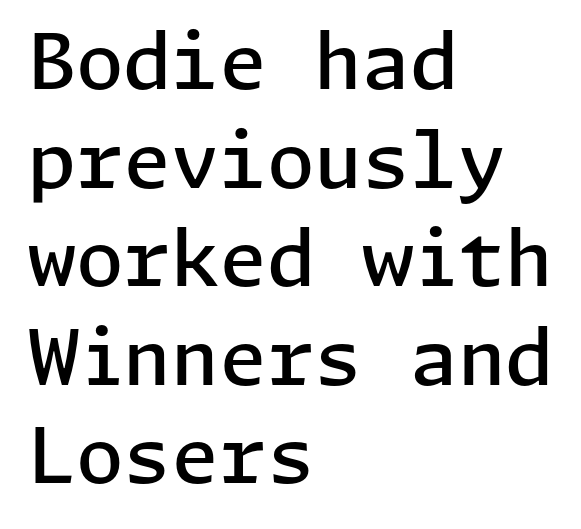
Typographically, this falls in the sans-serif category. The words here are not underlined. Reading down the block, your eye returns to a fixed left position each line. Baseline-to-baseline distance is the conventional proportion of letter height. In terms of letterspacing, this is plain default setting.
